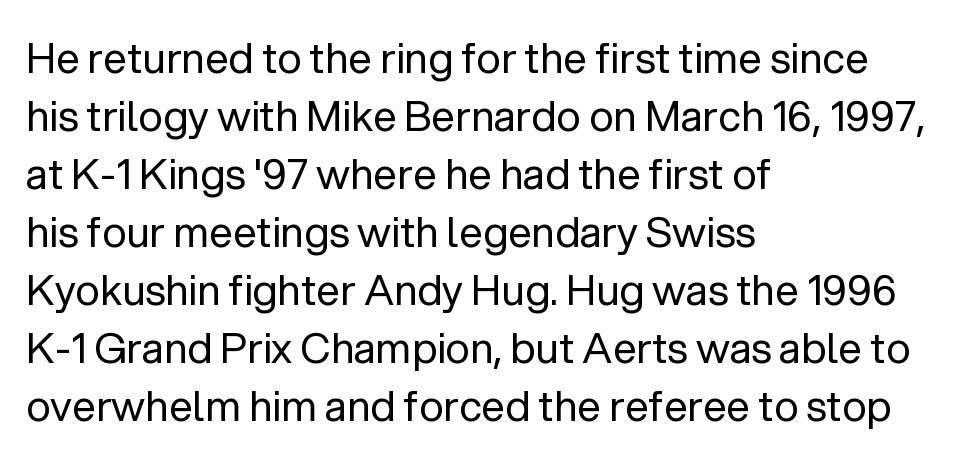
Horizontal alignment here is leftward, the default for most running prose. Each new line begins a customary step beneath the previous one. Notice how the stems are strictly vertical — no italics here. Note the varied advance widths — an 'i' is clearly narrower than an 'm'. This sample uses a sans-serif face.
